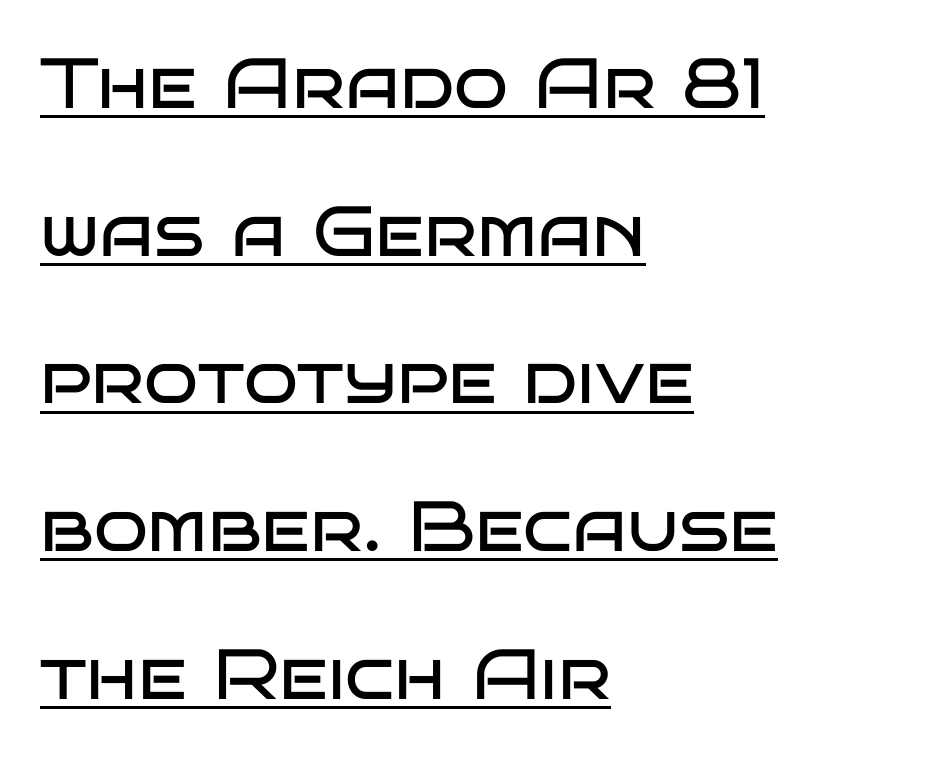
The image shows 71 px regular-weight, wide sans-serif type, upright; set left-aligned, loose line spacing (2.08x), normal letter spacing, underlined; low stroke contrast and a large x-height.
